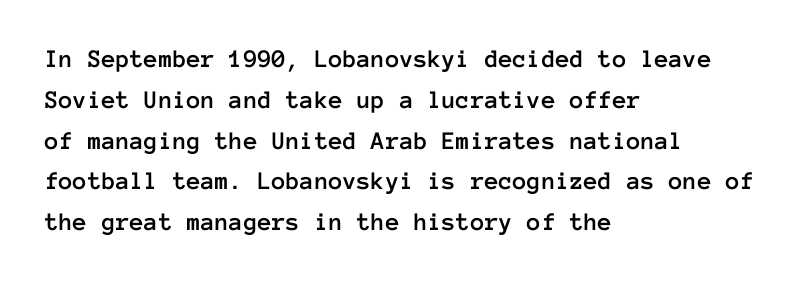
Q: Is the text italic (slanted)? A: No, it is upright.
Q: Is the text underlined? A: No.
Q: How is the paragraph aligned? A: Left-aligned.
Q: Is the spacing between letters normal or unusually wide? A: Normal.
Q: Is the spacing between lines tight, normal or loose? A: Normal.
